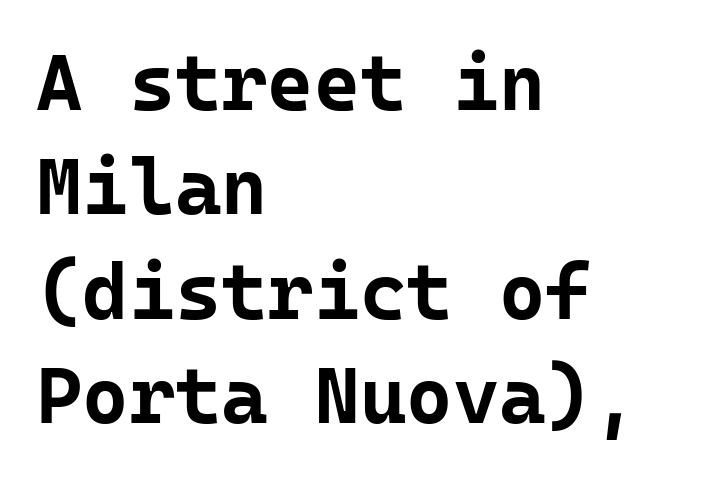
{"serif": "no", "italic": "no", "bold": "yes", "weight": "bold", "width": "normal", "stroke_contrast": "low", "x_height": "medium", "monospaced": "yes", "underline": "no", "align": "left", "line_spacing": "normal", "line_spacing_ratio": 1.32, "letter_spacing": "normal", "letter_spacing_em": 0.0, "glyph_px": 79}
